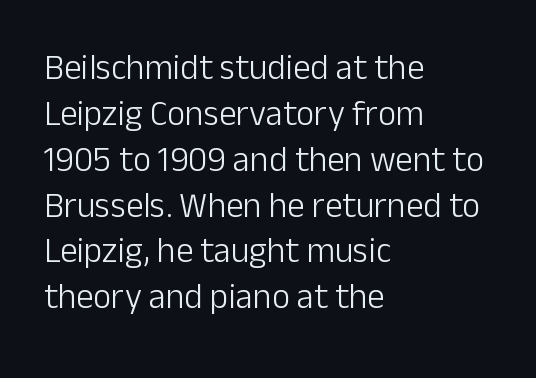
{"serif": "no", "italic": "no", "bold": "no", "weight": "light", "width": "normal", "stroke_contrast": "low", "x_height": "medium", "monospaced": "no", "underline": "no", "align": "left", "line_spacing": "normal", "line_spacing_ratio": 1.31, "letter_spacing": "normal", "letter_spacing_em": 0.0, "glyph_px": 35}
